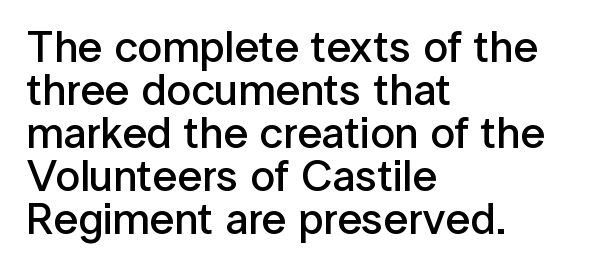
The image shows 44 px semibold sans-serif type, upright; set left-aligned, tight line spacing (0.98x), normal letter spacing, not underlined; low stroke contrast and a medium x-height.
